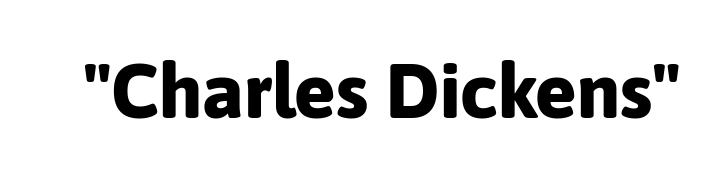
The tracking reads as untouched default to a designer's eye. The typeface chosen for these lines omits serifs. Looks like regular typesetting: each glyph gets only the width it needs. Set as a true bold cut, around the 700 mark.
